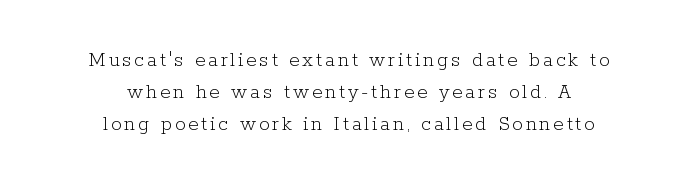
Q: Is the text bold? A: No.
Q: Is the text italic (slanted)? A: No, it is upright.
Q: Is the text underlined? A: No.
Q: How is the paragraph aligned? A: Centered.
Q: Is the spacing between lines tight, normal or loose? A: Normal.
